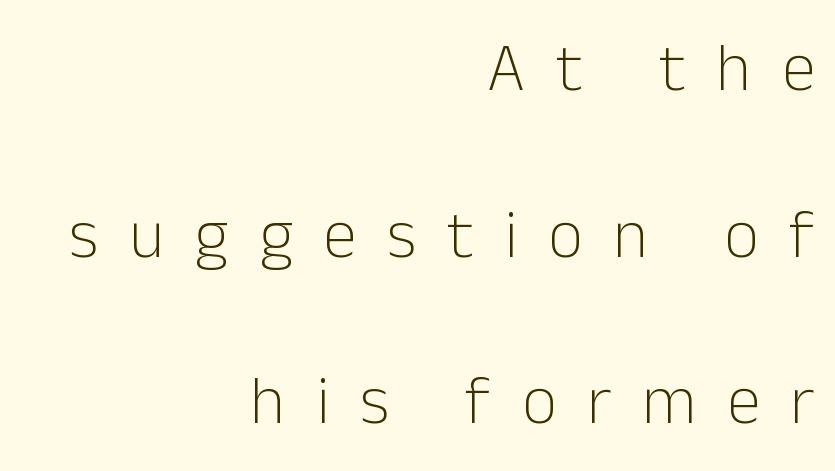
The image shows 68 px light sans-serif type, upright; set right-aligned, loose line spacing (2.45x), unusually wide letter spacing (+0.45 em), not underlined; low stroke contrast and a medium x-height.
